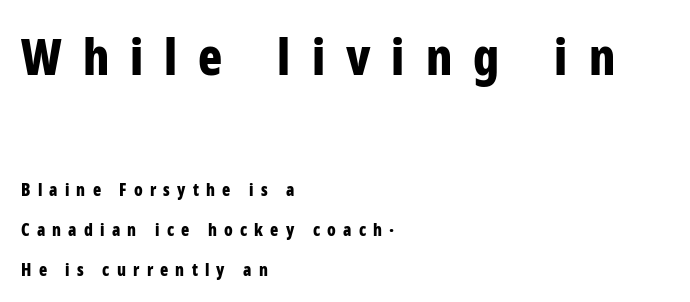
{"serif": "no", "italic": "no", "bold": "yes", "weight": "bold", "width": "condensed", "stroke_contrast": "low", "x_height": "medium", "monospaced": "no", "underline": "no", "align": "left", "line_spacing": "loose", "line_spacing_ratio": 2.33, "letter_spacing": "wide", "letter_spacing_em": 0.42, "larger_block": "first", "size_ratio": 2.94, "glyph_px": 50}
